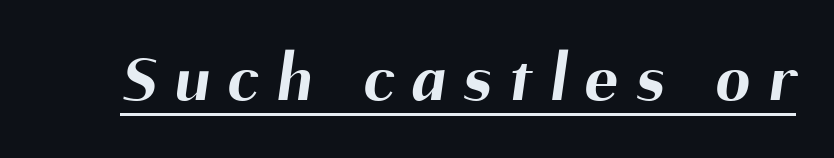
Spacing verdict: proportional, widths tailored to each character. The string is rendered with underlining switched on. Look at the stroke-to-counter ratio: heavy, a bold. Nothing sits at the stroke ends, so this counts as sans-serif.
